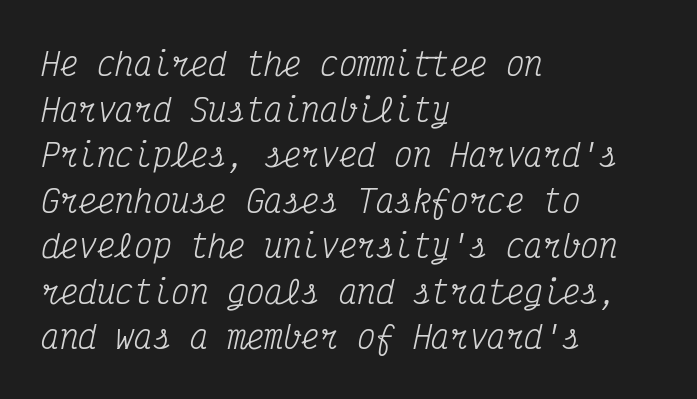
{"serif": "yes", "italic": "yes", "lean": "right", "slant_degrees": 12, "bold": "no", "weight": "regular", "width": "condensed", "stroke_contrast": "medium", "x_height": "medium", "monospaced": "yes", "underline": "no", "align": "left", "line_spacing": "normal", "line_spacing_ratio": 1.47, "letter_spacing": "normal", "letter_spacing_em": 0.0, "glyph_px": 31}
